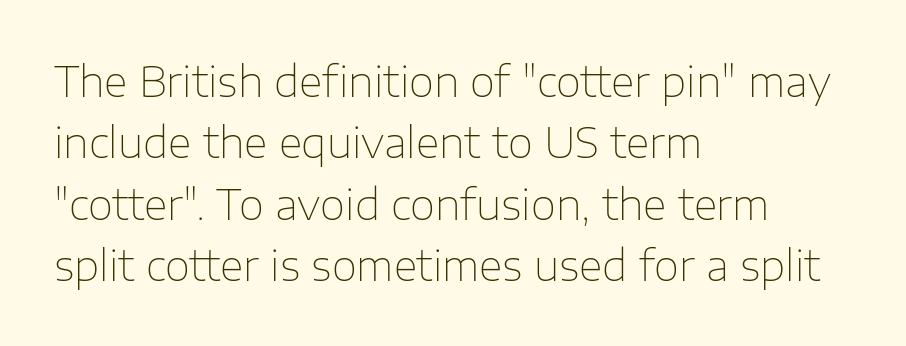
Q: Is the text bold? A: No.
Q: Is the text italic (slanted)? A: No, it is upright.
Q: Is the typeface a serif or a sans-serif typeface? A: Sans-serif.
Q: Is the text underlined? A: No.
Q: How is the paragraph aligned? A: Left-aligned.
Q: Is the spacing between letters normal or unusually wide? A: Normal.
Q: Is the spacing between lines tight, normal or loose? A: Normal.
Q: Width (condensed, normal, or wide)? A: Normal.
Q: Stroke contrast? A: Low.
Q: x-height? A: Medium.
Q: Monospaced? A: No.
